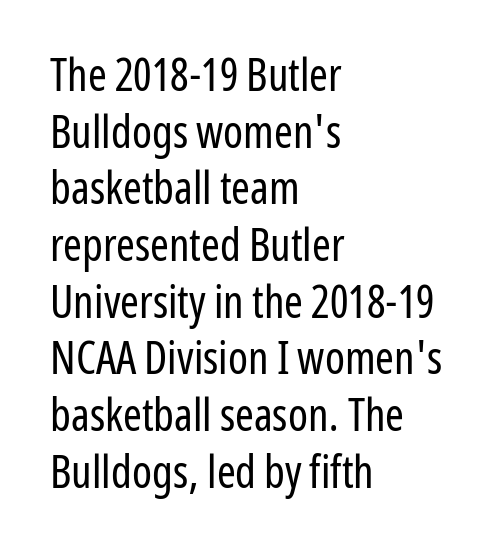
{"serif": "no", "italic": "no", "bold": "no", "weight": "regular", "width": "condensed", "stroke_contrast": "low", "x_height": "medium", "monospaced": "no", "underline": "no", "align": "left", "line_spacing": "normal", "line_spacing_ratio": 1.26, "letter_spacing": "normal", "letter_spacing_em": 0.0, "glyph_px": 45}
